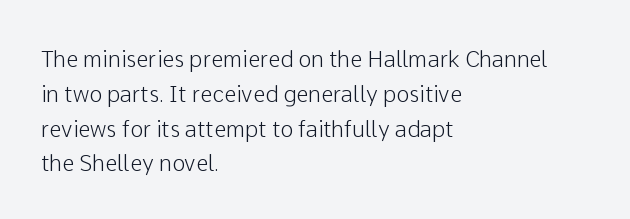
The image shows 22 px text type, upright; set left-aligned, normal line spacing (1.58x), normal letter spacing, not underlined.
